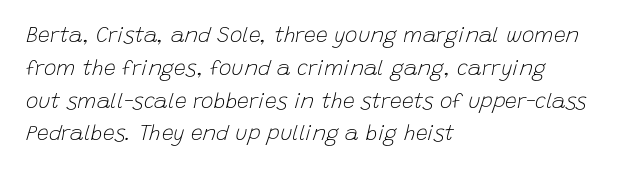
{"italic": "yes", "lean": "right", "slant_degrees": 15, "bold": "no", "underline": "no", "align": "left", "line_spacing": "normal", "line_spacing_ratio": 1.56, "letter_spacing": "normal", "letter_spacing_em": 0.0, "glyph_px": 21}
